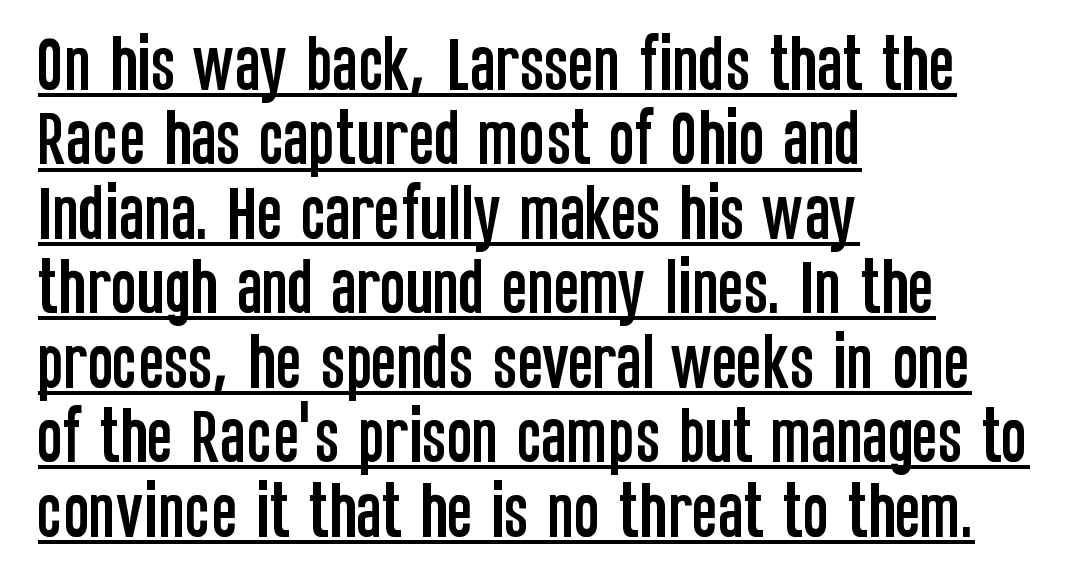
These lines are rendered in a variable-pitch font. Typeset ragged right — the left edge is the straight one. These characters rest on top of a visible drawn line. These lines were composed using upright roman letters. The horizontal fit of the characters is conventional and even. The rendering shows plain stroke endings on the letterforms — a sans-serif design.
